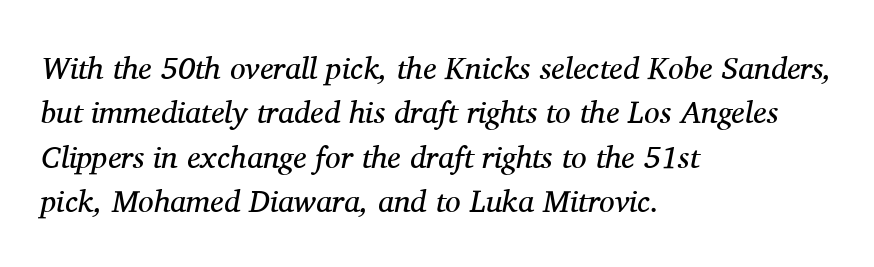
The image shows 31 px regular-weight serif type, italic (leaning right); set left-aligned, normal line spacing (1.43x), normal letter spacing, not underlined; medium stroke contrast and a medium x-height.
